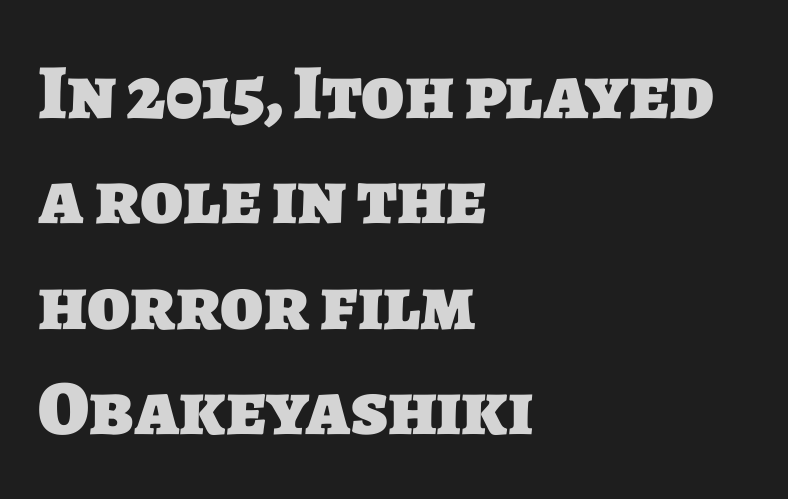
{"serif": "no", "bold": "yes", "weight": "heavy", "width": "normal", "stroke_contrast": "low", "x_height": "large", "monospaced": "no", "underline": "no", "align": "left", "line_spacing": "normal", "line_spacing_ratio": 1.35, "letter_spacing": "normal", "letter_spacing_em": 0.0, "glyph_px": 78}
